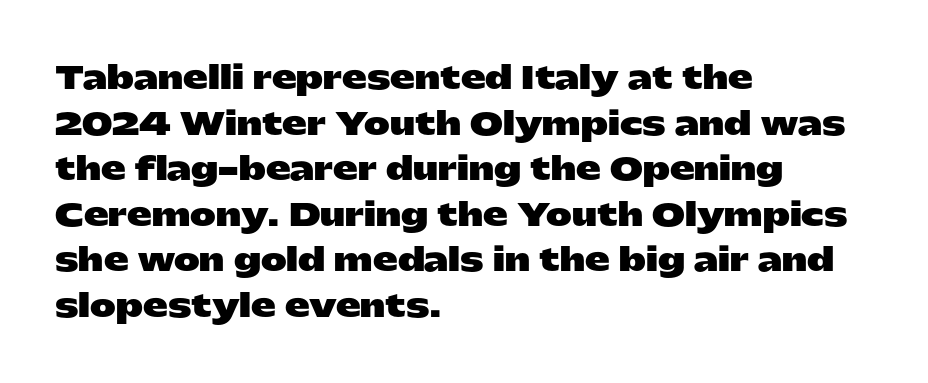
Q: Is the text bold? A: Yes.
Q: Is the text italic (slanted)? A: No, it is upright.
Q: Is the typeface a serif or a sans-serif typeface? A: Sans-serif.
Q: Is the text underlined? A: No.
Q: How is the paragraph aligned? A: Left-aligned.
Q: Is the spacing between letters normal or unusually wide? A: Normal.
Q: Is the spacing between lines tight, normal or loose? A: Normal.
Q: Width (condensed, normal, or wide)? A: Wide.
Q: Stroke contrast? A: Low.
Q: x-height? A: Medium.
Q: Monospaced? A: No.
